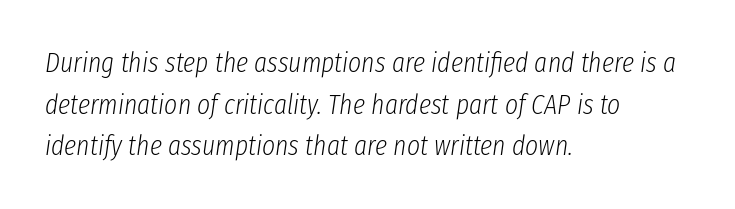
The image shows 28 px light, condensed type, italic (leaning right); set left-aligned, normal line spacing (1.49x), normal letter spacing, not underlined; low stroke contrast and a medium x-height.
